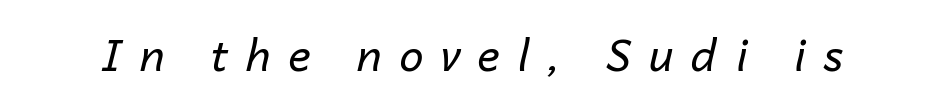
The image shows 43 px regular-weight type, italic (leaning right); set unusually wide letter spacing (+0.41 em), not underlined; low stroke contrast and a medium x-height.
